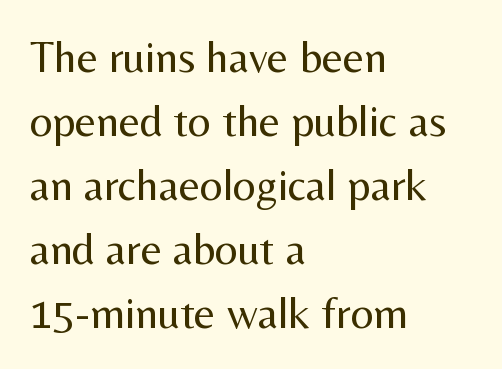
Q: Is the text bold? A: No.
Q: Is the text italic (slanted)? A: No, it is upright.
Q: Is the typeface a serif or a sans-serif typeface? A: Sans-serif.
Q: Is the text underlined? A: No.
Q: How is the paragraph aligned? A: Left-aligned.
Q: Is the spacing between letters normal or unusually wide? A: Normal.
Q: Is the spacing between lines tight, normal or loose? A: Normal.
Q: Width (condensed, normal, or wide)? A: Normal.
Q: Stroke contrast? A: Medium.
Q: x-height? A: Medium.
Q: Monospaced? A: No.
